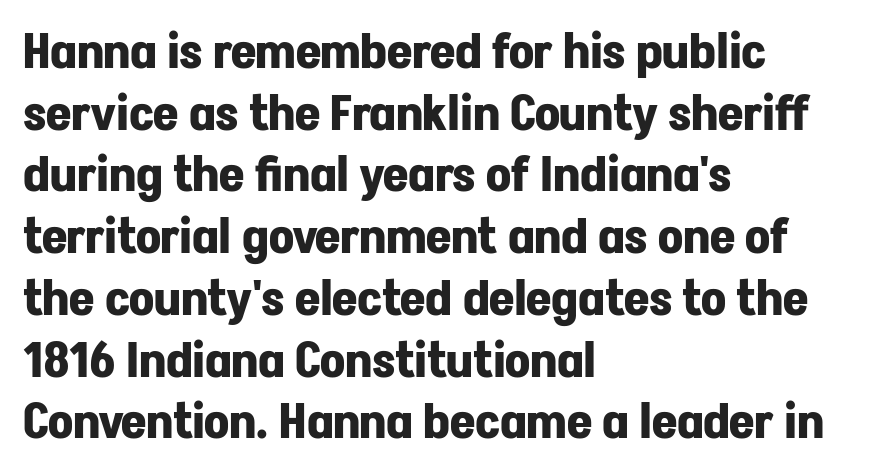
The image shows 49 px bold sans-serif type, upright; set left-aligned, normal line spacing (1.26x), normal letter spacing, not underlined; low stroke contrast and a medium x-height.
